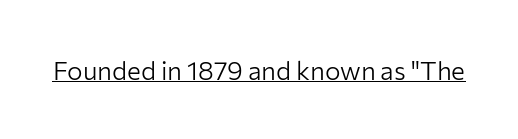
Short note: letters normally spaced. Is this a heavy cut? Hardly; it is regular or lighter. This sample uses an upright cut, with every glyph sitting square on the baseline. Is there an underline? Yes — a line sits under the letters.
